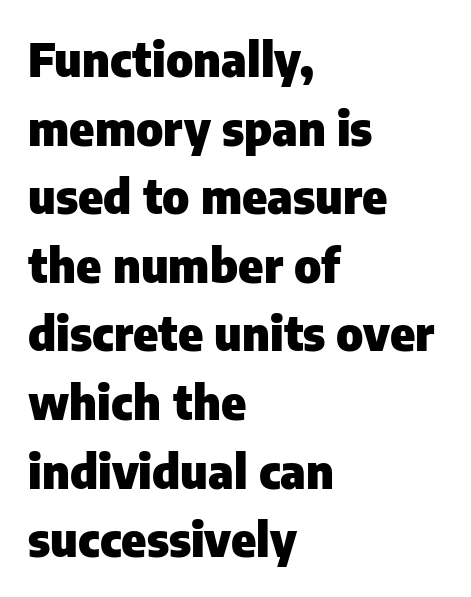
These lines stack with their left ends in a neat column. How are the letters spaced? Ordinarily, with no added tracking. One glance says typical: line gaps are just what's usual. Nobody drew a line under any word here.
